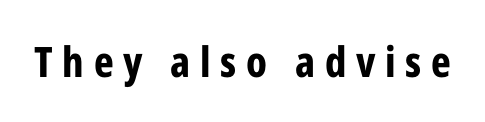
The image shows 42 px bold, condensed sans-serif type, upright; set unusually wide letter spacing (+0.23 em), not underlined; low stroke contrast and a medium x-height.
